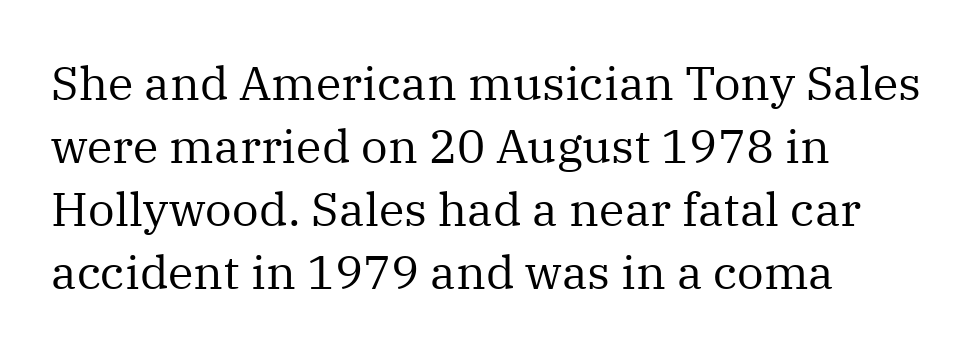
Q: Is the text bold? A: No.
Q: Is the text italic (slanted)? A: No, it is upright.
Q: Is the typeface a serif or a sans-serif typeface? A: Serif.
Q: Is the text underlined? A: No.
Q: How is the paragraph aligned? A: Left-aligned.
Q: Is the spacing between letters normal or unusually wide? A: Normal.
Q: Is the spacing between lines tight, normal or loose? A: Normal.
Q: Width (condensed, normal, or wide)? A: Normal.
Q: Stroke contrast? A: Medium.
Q: x-height? A: Medium.
Q: Monospaced? A: No.
